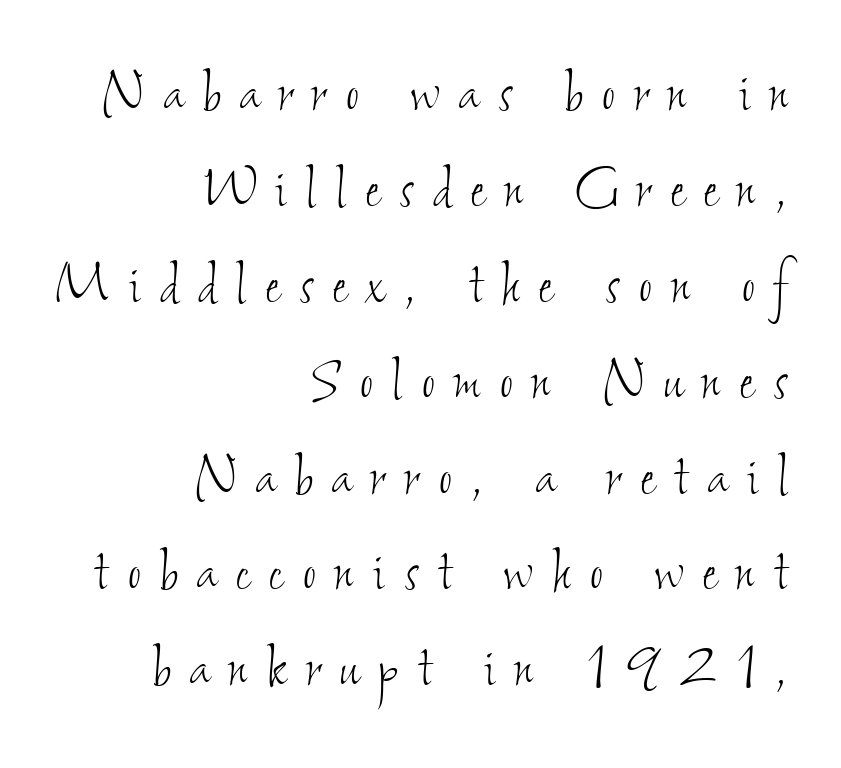
{"bold": "no", "weight": "thin", "width": "condensed", "stroke_contrast": "low", "x_height": "small", "monospaced": "no", "underline": "no", "align": "right", "line_spacing": "normal", "line_spacing_ratio": 1.37, "letter_spacing": "wide", "letter_spacing_em": 0.28, "glyph_px": 70}
